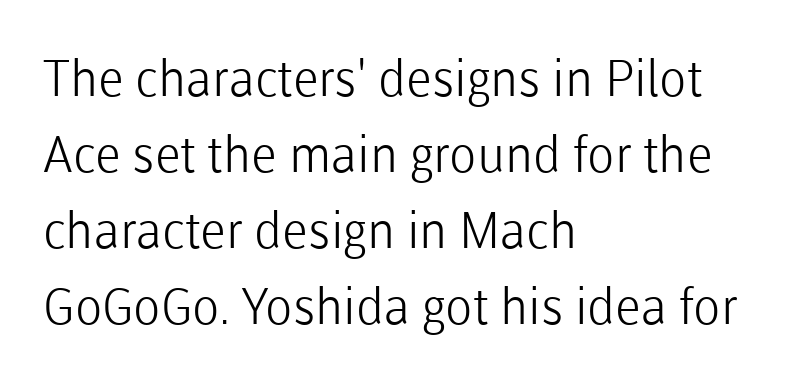
Character widths vary here, with narrow letters taking less room than wide ones. The type is set solid horizontally, with unmodified tracking. Tall strokes in this sample are plumb rather than angled. Each row of text sits above clean, open space. Examine the stroke ends and you'll find no serifs. Typeset ragged right — the left edge is the straight one.
